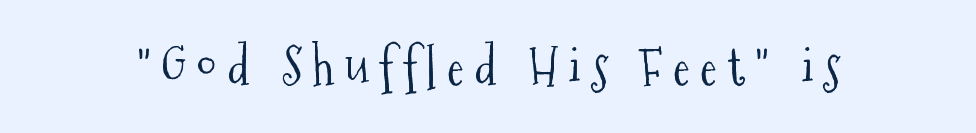
Observe the serifs anchoring each vertical stroke in this sample. A clean baseline with only descenders dipping below it. Each letter keeps its own natural width here, so spacing adapts to shape. Every character sits straight up, as roman type does. Stems and bowls with no extra thickness — not bold.
